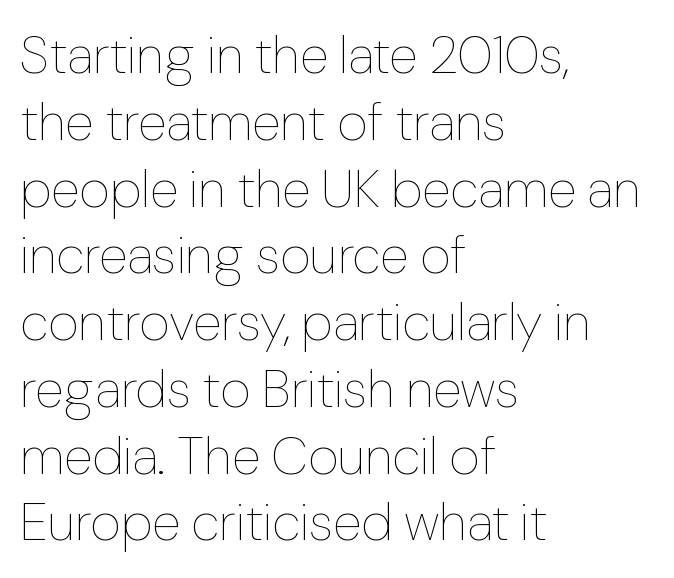
{"italic": "no", "bold": "no", "weight": "thin", "width": "normal", "stroke_contrast": "low", "x_height": "medium", "monospaced": "no", "underline": "no", "align": "left", "line_spacing": "normal", "line_spacing_ratio": 1.26, "letter_spacing": "normal", "letter_spacing_em": 0.0, "glyph_px": 53}
